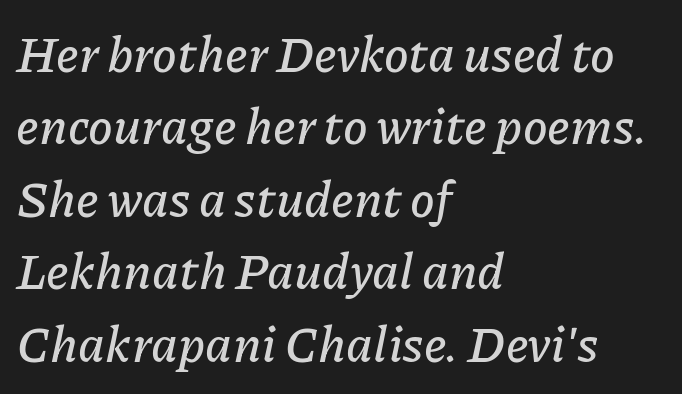
Q: Is the text italic (slanted)? A: Yes, it leans right by about 11 degrees.
Q: Is the text underlined? A: No.
Q: How is the paragraph aligned? A: Left-aligned.
Q: Is the spacing between letters normal or unusually wide? A: Normal.
Q: Is the spacing between lines tight, normal or loose? A: Normal.
Q: Width (condensed, normal, or wide)? A: Normal.
Q: Stroke contrast? A: Low.
Q: x-height? A: Medium.
Q: Monospaced? A: No.
